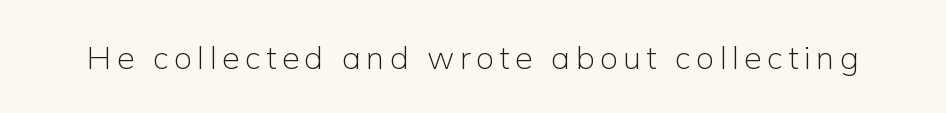
Are there feet on the stems? There aren't — it's a sans. Just letters on the line, the space beneath them empty. The lettering stays uniformly vertical, giving the passage a roman look. The weight tops out at a normal text grade. Character widths vary here, with narrow letters taking less room than wide ones.
